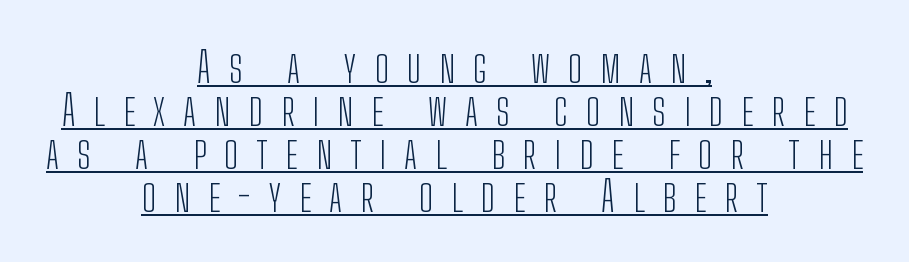
Q: Is the text bold? A: No.
Q: Is the text italic (slanted)? A: No, it is upright.
Q: Is the typeface a serif or a sans-serif typeface? A: Sans-serif.
Q: Is the text underlined? A: Yes.
Q: How is the paragraph aligned? A: Centered.
Q: Is the spacing between letters normal or unusually wide? A: Unusually wide.
Q: Is the spacing between lines tight, normal or loose? A: Tight.
Q: Width (condensed, normal, or wide)? A: Condensed.
Q: Stroke contrast? A: Low.
Q: x-height? A: Medium.
Q: Monospaced? A: No.
